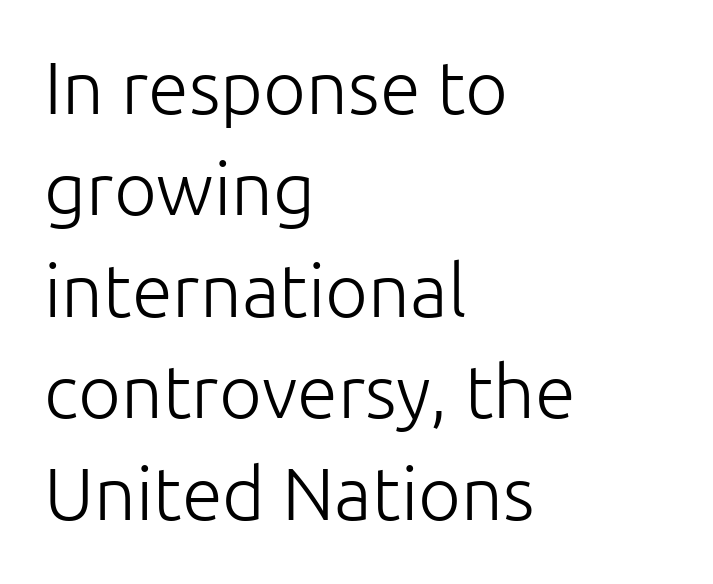
A typesetter would label this face a sans. Do the letters lean? They stand straight. The rendering anchors every line to the left-hand side. Summary of weight: not heavy and not bold. Default kerning and tracking; the words read as compact shapes. In terms of leading, this rendering sits right in the middle.
